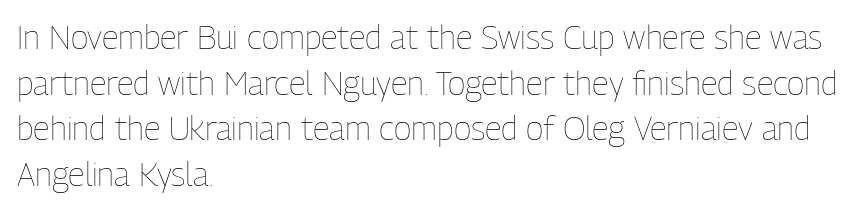
The image shows 33 px thin, condensed type, upright; set left-aligned, normal line spacing (1.38x), normal letter spacing, not underlined; low stroke contrast and a medium x-height.
